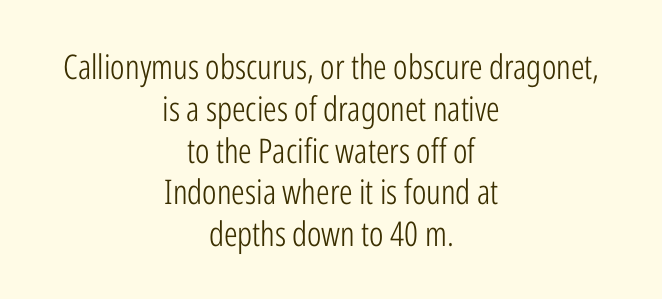
Q: Is the text bold? A: No.
Q: Is the text italic (slanted)? A: No, it is upright.
Q: Is the typeface a serif or a sans-serif typeface? A: Sans-serif.
Q: Is the text underlined? A: No.
Q: How is the paragraph aligned? A: Centered.
Q: Is the spacing between letters normal or unusually wide? A: Normal.
Q: Width (condensed, normal, or wide)? A: Condensed.
Q: Stroke contrast? A: Low.
Q: x-height? A: Medium.
Q: Monospaced? A: No.
